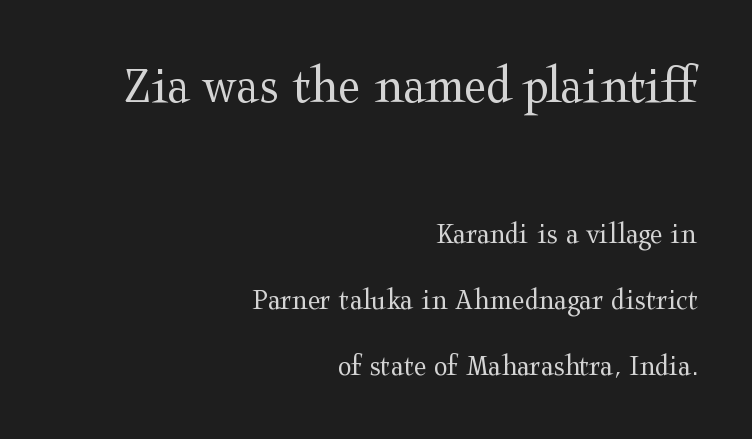
These lines are set flush right with a ragged left edge. Glyph-to-glyph distance matches everyday printed text. Posture: vertical. Quick note: interline space is abundant. The text was rendered using a seriffed face with decorative stroke endings.
